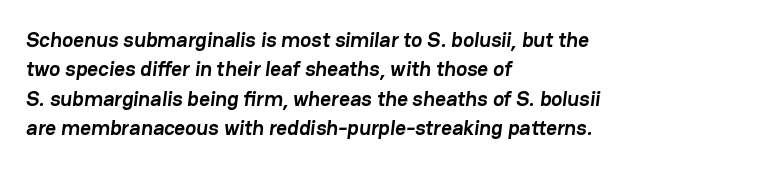
{"bold": "yes", "underline": "no", "align": "left", "line_spacing": "normal", "line_spacing_ratio": 1.4, "letter_spacing": "normal", "letter_spacing_em": 0.0, "glyph_px": 21}
